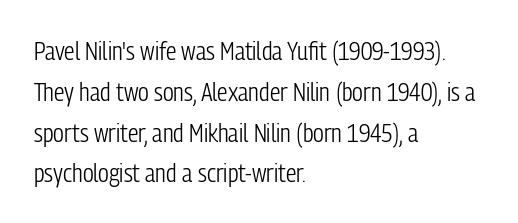
The image shows 26 px text type, upright; set left-aligned, normal line spacing (1.57x), normal letter spacing, not underlined.
